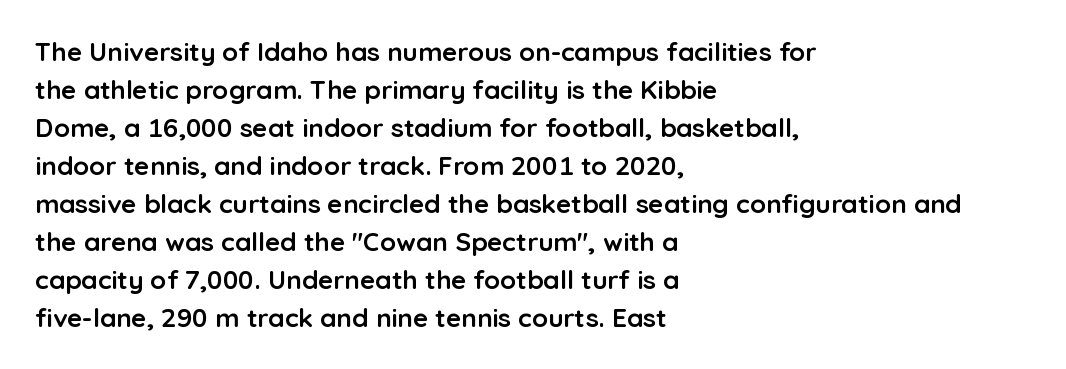
Q: Is the text bold? A: Yes.
Q: Is the text italic (slanted)? A: No, it is upright.
Q: Is the text underlined? A: No.
Q: How is the paragraph aligned? A: Left-aligned.
Q: Is the spacing between letters normal or unusually wide? A: Normal.
Q: Is the spacing between lines tight, normal or loose? A: Normal.
